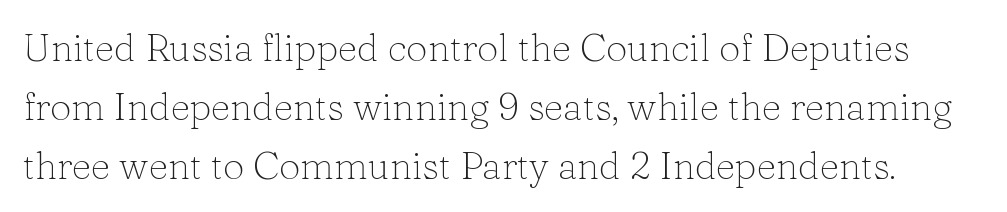
Nothing unusual about the tracking: characters are spaced as the font intends. To sum up the face: it has serifs. The line-height multiplier appears to be the usual default. The rendering uses natural spacing where letterforms have individual widths. You can tell it's not italic because the verticals are truly vertical.
